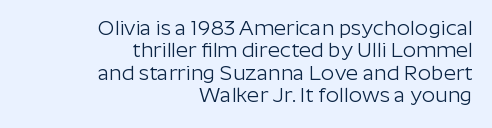
This block would grow much taller if given ordinary leading; it's compressed now. The lines in this sample share a right terminus and differ only in where they begin. The rendering keeps characters at their native spacing. Check the space under the baseline: it is left empty. This is the regular roman posture of the typeface.
